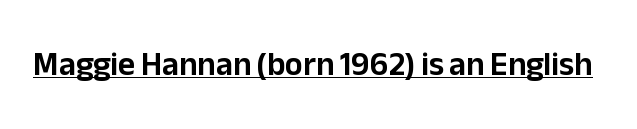
Q: Is the text italic (slanted)? A: No, it is upright.
Q: Is the typeface a serif or a sans-serif typeface? A: Sans-serif.
Q: Is the text underlined? A: Yes.
Q: Is the spacing between letters normal or unusually wide? A: Normal.
Q: Width (condensed, normal, or wide)? A: Normal.
Q: Stroke contrast? A: Low.
Q: x-height? A: Medium.
Q: Monospaced? A: No.
